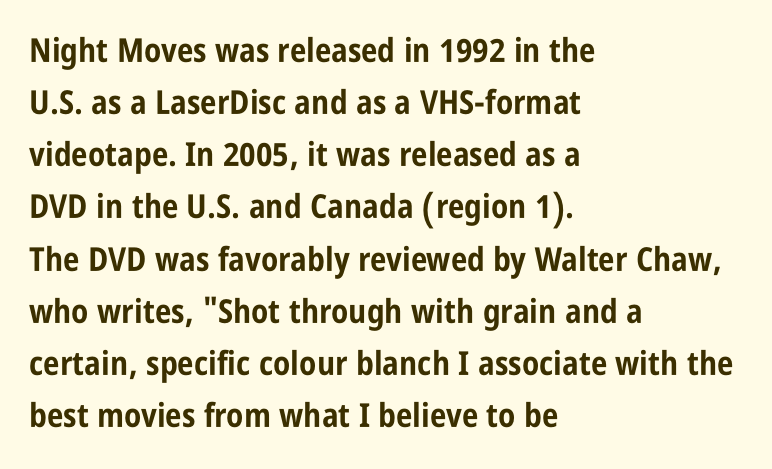
The foot of each line stays bare and open. Every letter is thick-stroked: bold, no question. Notice how the passage keeps a crisp vertical edge on the left only. The type sits square on the baseline with zero lean. The tracking reads as untouched default to a designer's eye.
